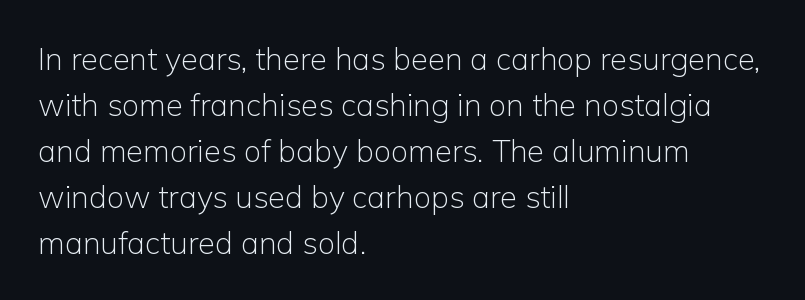
The letterforms sit at book weight or below. This rendering leaves character spacing at its baseline value. You can tell it's not italic because the verticals are truly vertical. The rows are spaced the way most documents space them.
